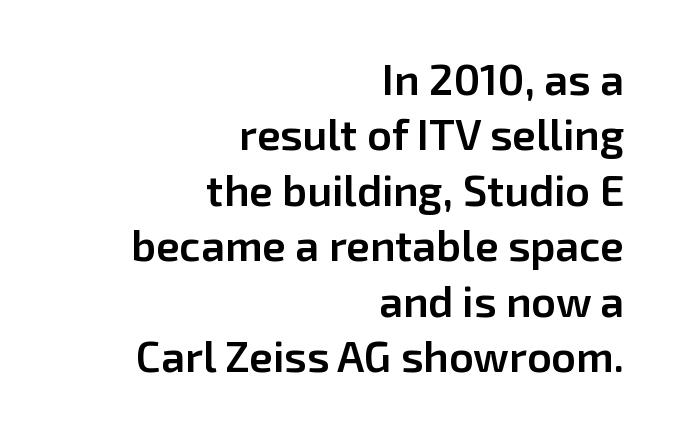
Q: Is the text bold? A: Semi-bold.
Q: Is the text italic (slanted)? A: No, it is upright.
Q: Is the typeface a serif or a sans-serif typeface? A: Sans-serif.
Q: Is the text underlined? A: No.
Q: How is the paragraph aligned? A: Right-aligned.
Q: Is the spacing between letters normal or unusually wide? A: Normal.
Q: Is the spacing between lines tight, normal or loose? A: Normal.
Q: Width (condensed, normal, or wide)? A: Normal.
Q: Stroke contrast? A: Low.
Q: x-height? A: Medium.
Q: Monospaced? A: No.
